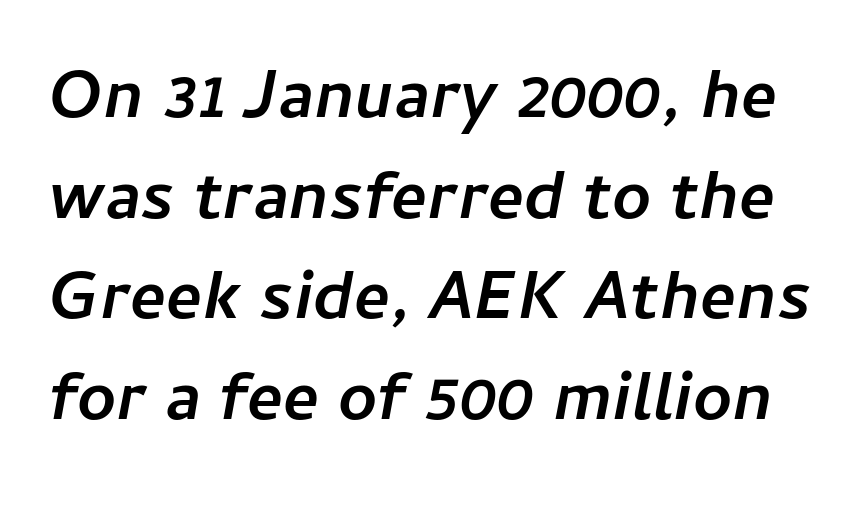
The image shows 68 px semibold type, italic (leaning right); set normal line spacing (1.48x), normal letter spacing, not underlined; low stroke contrast and a medium x-height.
